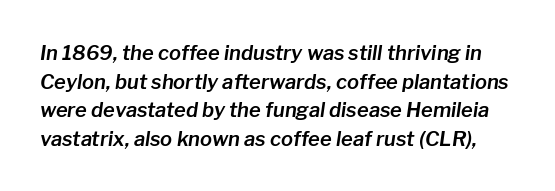
The image shows 20 px text type, italic (leaning right); set normal line spacing (1.43x), normal letter spacing, not underlined.
